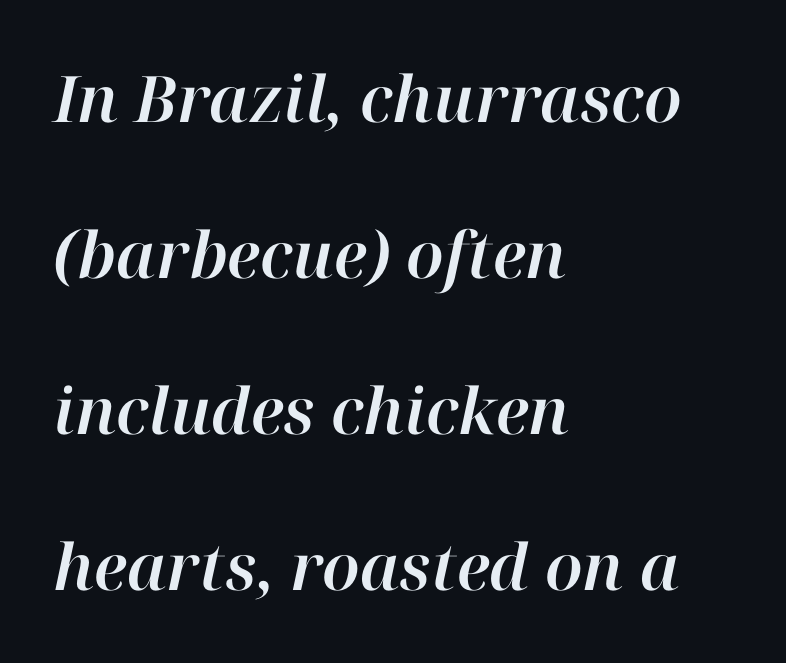
Q: Is the text italic (slanted)? A: Yes, it leans right by about 12 degrees.
Q: Is the text underlined? A: No.
Q: How is the paragraph aligned? A: Left-aligned.
Q: Is the spacing between letters normal or unusually wide? A: Normal.
Q: Is the spacing between lines tight, normal or loose? A: Loose.
Q: Width (condensed, normal, or wide)? A: Normal.
Q: Stroke contrast? A: High.
Q: x-height? A: Medium.
Q: Monospaced? A: No.
